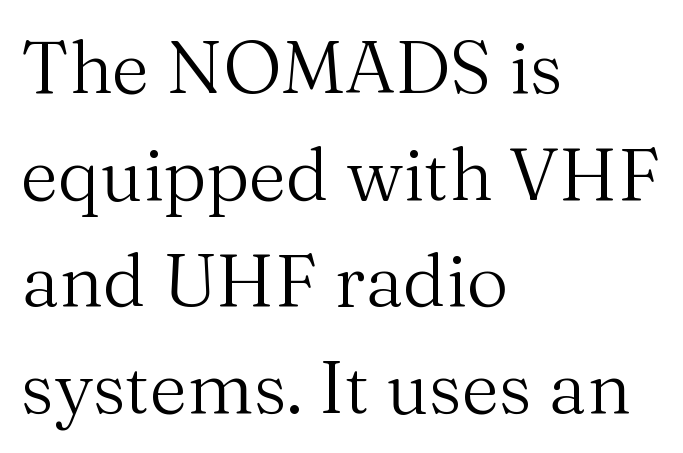
The image shows 73 px regular-weight serif type, upright; set left-aligned, normal line spacing (1.46x), normal letter spacing, not underlined; medium stroke contrast and a medium x-height.
